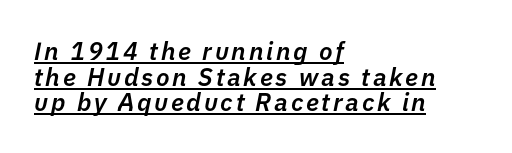
The string is rendered with underlining switched on. The rendering anchors every line to the left-hand side. Emphasis-style slanted type is in use. Whoever set this chose condensed vertical rhythm over breathing room. The passage shown is semibold, sitting just below true bold.
